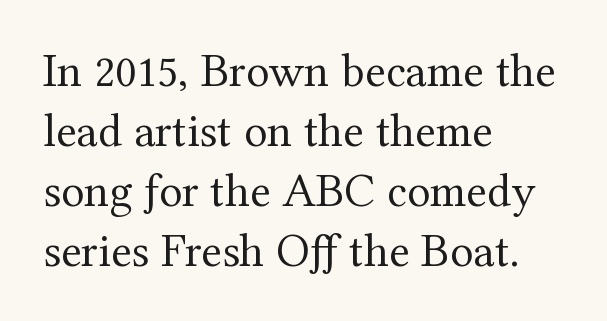
Q: Is the text bold? A: No.
Q: Is the text italic (slanted)? A: No, it is upright.
Q: Is the typeface a serif or a sans-serif typeface? A: Serif.
Q: Is the text underlined? A: No.
Q: How is the paragraph aligned? A: Left-aligned.
Q: Is the spacing between letters normal or unusually wide? A: Normal.
Q: Is the spacing between lines tight, normal or loose? A: Normal.
Q: Width (condensed, normal, or wide)? A: Normal.
Q: Stroke contrast? A: Medium.
Q: x-height? A: Medium.
Q: Monospaced? A: No.
